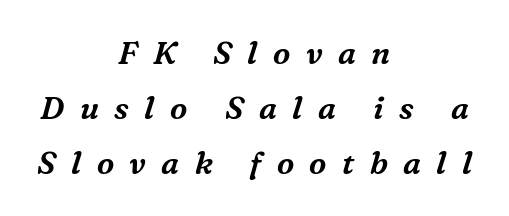
The image shows 31 px serif type, italic (leaning right); set centered, line spacing 1.78x, unusually wide letter spacing (+0.5 em), not underlined; medium stroke contrast and a medium x-height.
